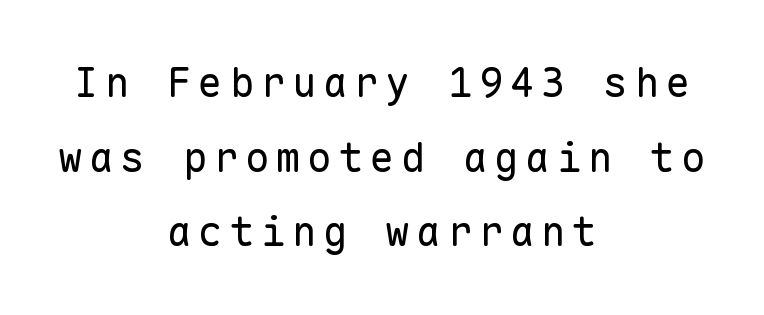
The image shows 41 px regular-weight sans-serif type, upright, monospaced; set centered, line spacing 1.82x, not underlined; low stroke contrast and a medium x-height.
